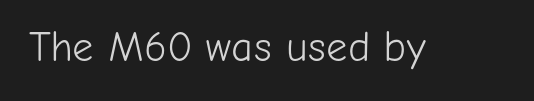
Descender tails drop into unmarked territory. The typeface chosen for these lines omits serifs. This is not heavy type; no bold has been used. Observe the ordinary spacing: letters are neighbours, not strangers. Tall strokes in this sample are plumb rather than angled.
